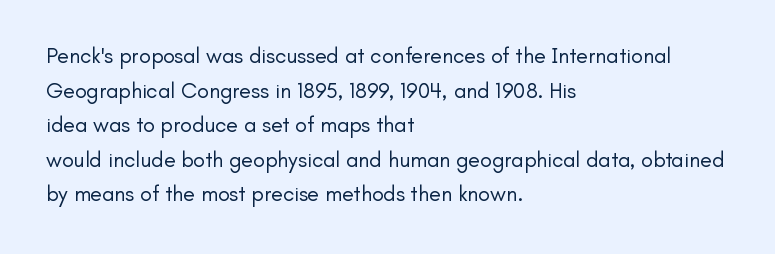
The image shows 22 px text type, upright; set left-aligned, normal line spacing (1.57x), normal letter spacing, not underlined.
